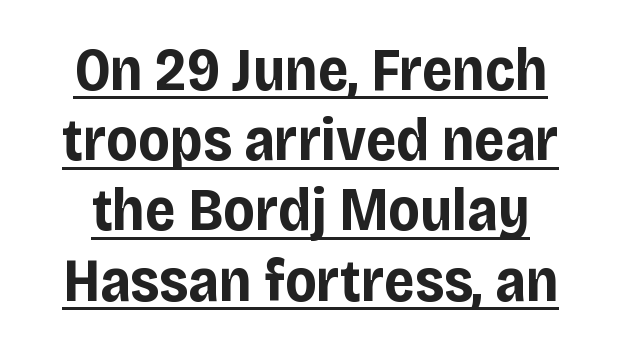
{"serif": "no", "italic": "no", "bold": "yes", "weight": "bold", "width": "normal", "stroke_contrast": "low", "x_height": "large", "monospaced": "no", "underline": "yes", "line_spacing_ratio": 1.17, "letter_spacing": "normal", "letter_spacing_em": 0.0, "glyph_px": 60}
